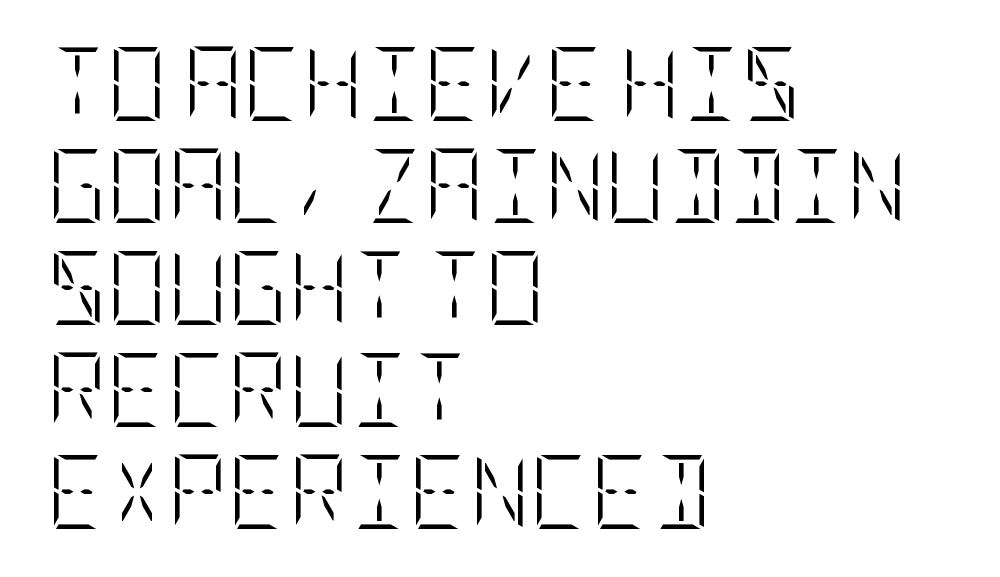
The image shows 74 px light, condensed type, upright; set left-aligned, normal line spacing (1.38x), normal letter spacing, not underlined; low stroke contrast and a large x-height.
